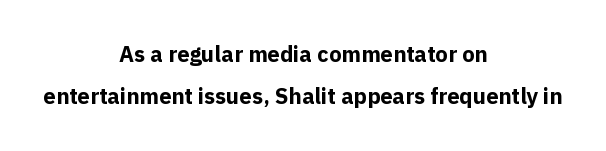
The image shows 22 px bold type, upright; set centered, loose line spacing (1.93x), normal letter spacing, not underlined.
